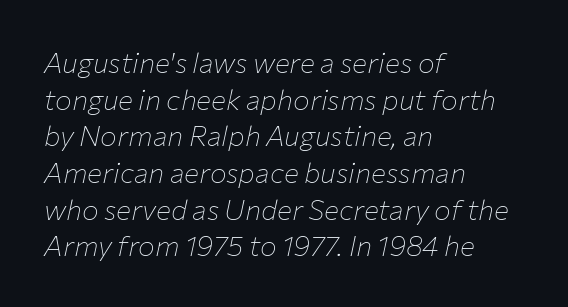
{"italic": "yes", "lean": "right", "slant_degrees": 12, "bold": "no", "weight": "thin", "width": "normal", "stroke_contrast": "low", "x_height": "medium", "monospaced": "no", "underline": "no", "align": "left", "line_spacing": "normal", "line_spacing_ratio": 1.31, "letter_spacing": "normal", "letter_spacing_em": 0.0, "glyph_px": 28}
